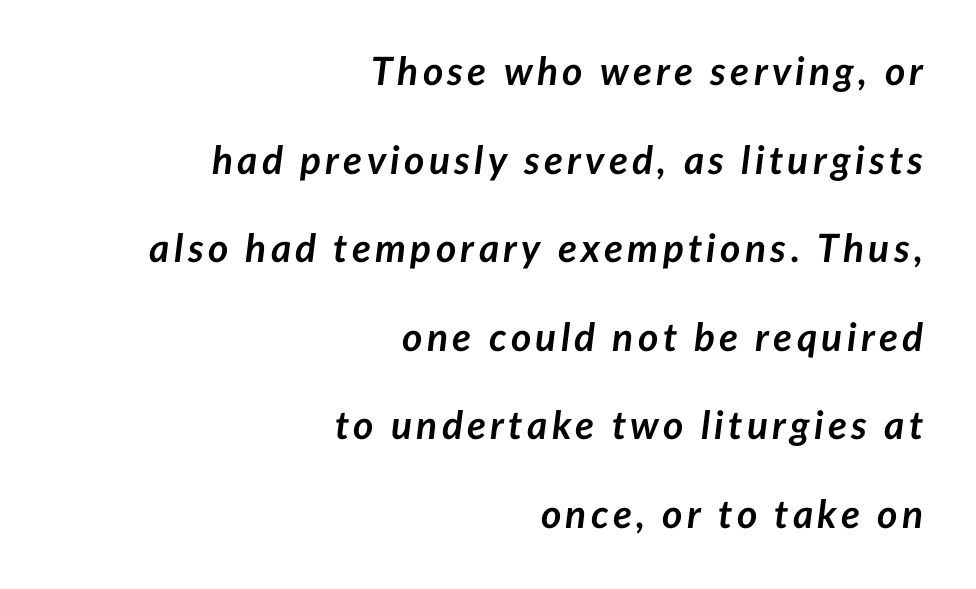
Q: Is the text bold? A: Yes.
Q: Is the text italic (slanted)? A: Yes, it leans right by about 7 degrees.
Q: Is the text underlined? A: No.
Q: How is the paragraph aligned? A: Right-aligned.
Q: Is the spacing between lines tight, normal or loose? A: Loose.
Q: Width (condensed, normal, or wide)? A: Normal.
Q: Stroke contrast? A: Low.
Q: x-height? A: Medium.
Q: Monospaced? A: No.
